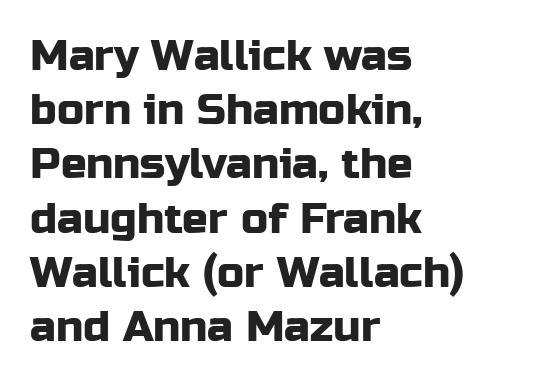
The image shows 43 px sans-serif type, upright; set left-aligned, normal line spacing (1.26x), normal letter spacing, not underlined; low stroke contrast and a medium x-height.
